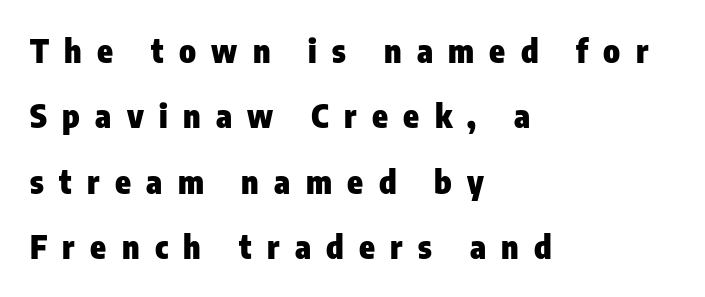
{"serif": "no", "italic": "no", "bold": "yes", "weight": "heavy", "width": "condensed", "stroke_contrast": "low", "x_height": "medium", "monospaced": "no", "underline": "no", "align": "left", "line_spacing": "loose", "line_spacing_ratio": 2.04, "letter_spacing": "wide", "letter_spacing_em": 0.48, "glyph_px": 32}
